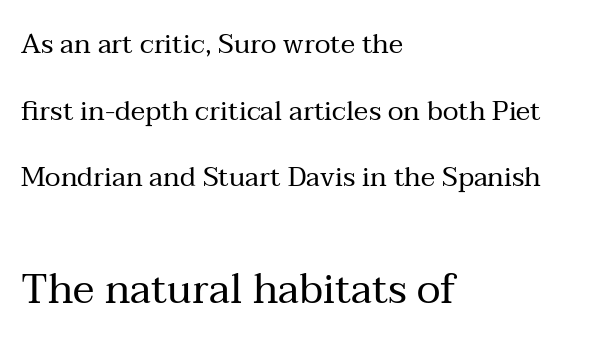
{"serif": "yes", "italic": "no", "bold": "no", "weight": "regular", "width": "normal", "stroke_contrast": "medium", "x_height": "medium", "monospaced": "no", "underline": "no", "align": "left", "line_spacing": "loose", "line_spacing_ratio": 2.47, "letter_spacing": "normal", "letter_spacing_em": 0.0, "larger_block": "second", "size_ratio": 1.52, "glyph_px": 41}
